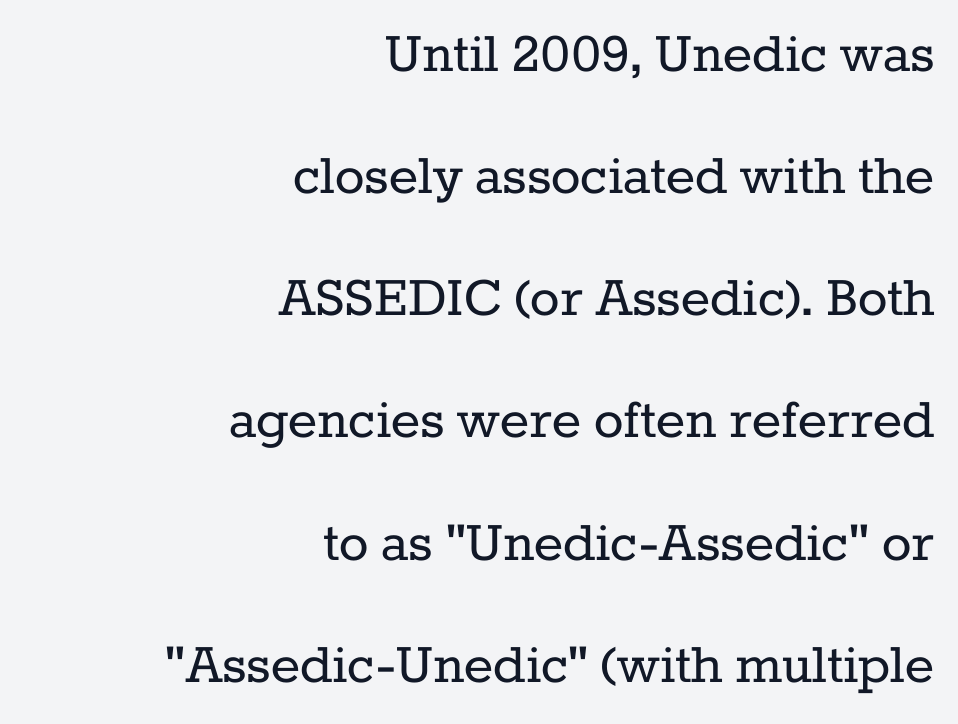
Q: Is the text bold? A: No.
Q: Is the text italic (slanted)? A: No, it is upright.
Q: Is the typeface a serif or a sans-serif typeface? A: Serif.
Q: Is the text underlined? A: No.
Q: How is the paragraph aligned? A: Right-aligned.
Q: Is the spacing between letters normal or unusually wide? A: Normal.
Q: Is the spacing between lines tight, normal or loose? A: Loose.
Q: Width (condensed, normal, or wide)? A: Normal.
Q: Stroke contrast? A: Low.
Q: x-height? A: Medium.
Q: Monospaced? A: No.
